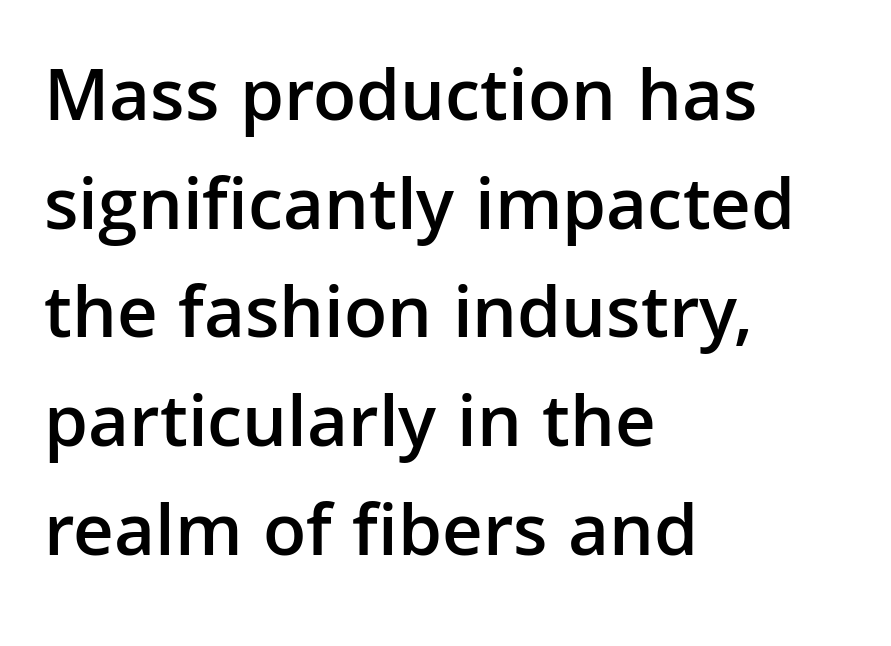
The image shows 76 px semibold sans-serif type, upright; set left-aligned, normal line spacing (1.43x), normal letter spacing, not underlined; low stroke contrast and a medium x-height.
